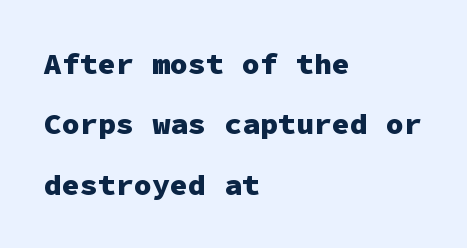
The font is running at its bold setting. The passage shown stacks its lines with a broad gap. Students, note that the glyphs here touch the page at normal intervals. Visually the block forms a straight wall on the left and a jagged coastline on the right. A bare baseline throughout the passage. Italic: no, the glyphs are upright roman.
